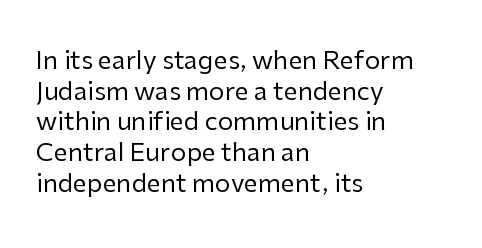
{"italic": "no", "bold": "no", "underline": "no", "align": "left", "line_spacing_ratio": 1.23, "letter_spacing": "normal", "letter_spacing_em": 0.0, "glyph_px": 25}
